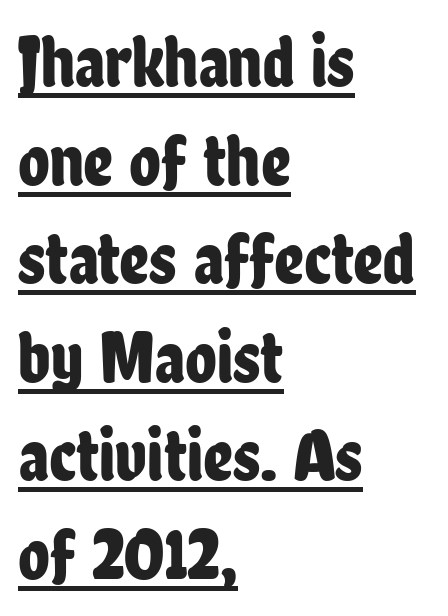
This sample uses a sans-serif face. A typesetter would call this zero additional tracking. Decoration check: the copy is underlined. These lines sit exactly where default settings would place them. Note the varied advance widths — an 'i' is clearly narrower than an 'm'. The text block is weighted toward the left margin, trailing off unevenly rightward.
